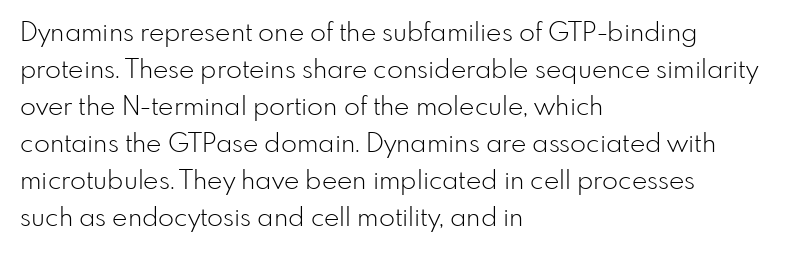
Q: Is the text bold? A: No.
Q: Is the text italic (slanted)? A: No, it is upright.
Q: Is the text underlined? A: No.
Q: How is the paragraph aligned? A: Left-aligned.
Q: Is the spacing between letters normal or unusually wide? A: Normal.
Q: Is the spacing between lines tight, normal or loose? A: Normal.
